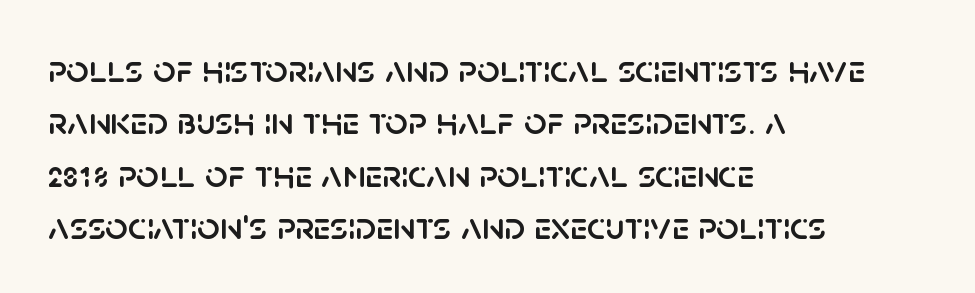
The image shows 39 px sans-serif type, upright; set left-aligned, normal line spacing (1.34x), normal letter spacing, not underlined; low stroke contrast and a large x-height.
